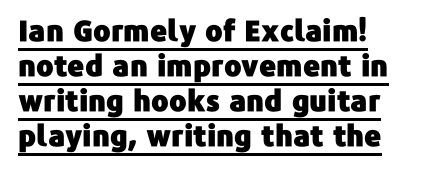
The image shows 29 px sans-serif type, upright; set left-aligned, line spacing 1.21x, normal letter spacing, underlined; low stroke contrast and a medium x-height.
